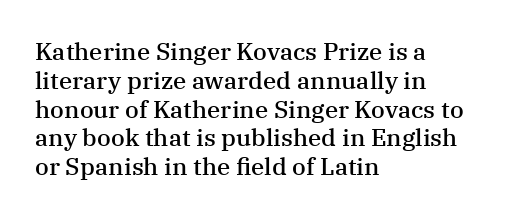
The image shows 24 px text type, upright; set left-aligned, line spacing 1.2x, normal letter spacing, not underlined.
